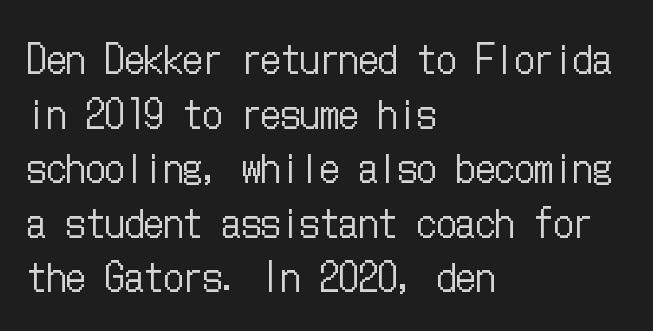
{"italic": "no", "bold": "no", "weight": "regular", "width": "condensed", "stroke_contrast": "low", "x_height": "medium", "underline": "no", "align": "left", "line_spacing": "normal", "line_spacing_ratio": 1.4, "letter_spacing": "normal", "letter_spacing_em": 0.0, "glyph_px": 39}
